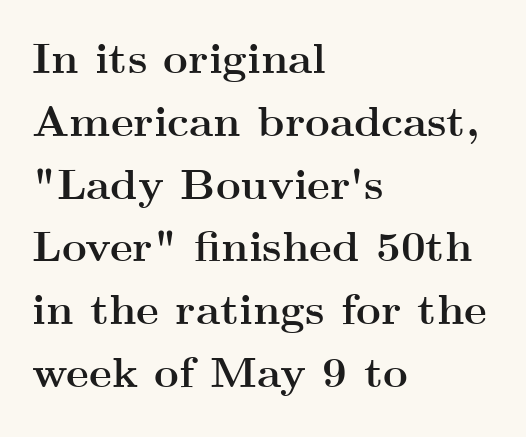
Q: Is the text bold? A: Yes.
Q: Is the text italic (slanted)? A: No, it is upright.
Q: Is the typeface a serif or a sans-serif typeface? A: Serif.
Q: Is the text underlined? A: No.
Q: How is the paragraph aligned? A: Left-aligned.
Q: Is the spacing between letters normal or unusually wide? A: Normal.
Q: Is the spacing between lines tight, normal or loose? A: Normal.
Q: Width (condensed, normal, or wide)? A: Wide.
Q: Stroke contrast? A: Medium.
Q: x-height? A: Small.
Q: Monospaced? A: No.
